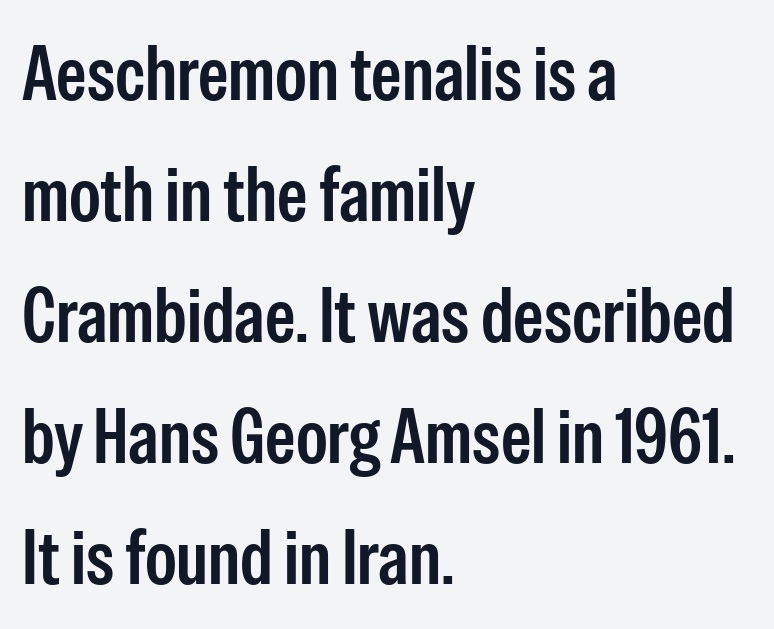
The image shows 77 px condensed sans-serif type, upright; set left-aligned, normal line spacing (1.57x), normal letter spacing, not underlined; low stroke contrast and a medium x-height.
